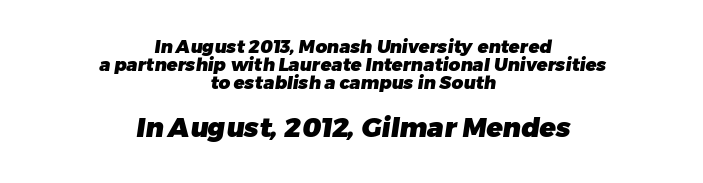
{"bold": "yes", "underline": "no", "align": "center", "line_spacing": "tight", "line_spacing_ratio": 0.99, "letter_spacing": "normal", "letter_spacing_em": 0.0, "larger_block": "second", "size_ratio": 1.5, "glyph_px": 27}
